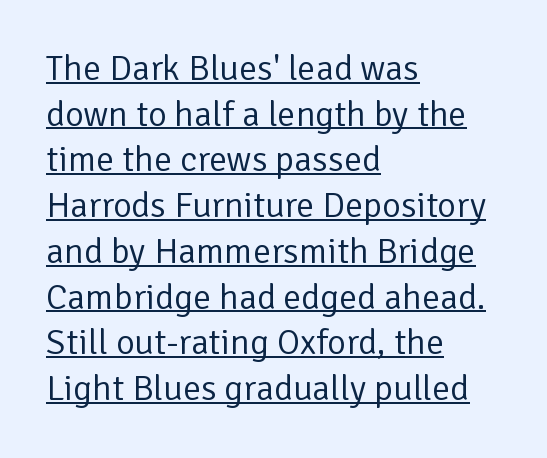
The image shows 36 px regular-weight sans-serif type, upright; set left-aligned, normal line spacing (1.27x), normal letter spacing, underlined; low stroke contrast and a medium x-height.
